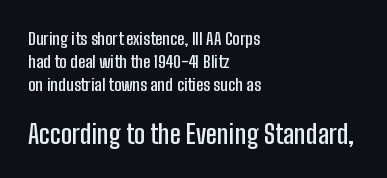
Q: Is the text bold? A: Semi-bold.
Q: Is the text italic (slanted)? A: No, it is upright.
Q: Is the text underlined? A: No.
Q: How is the paragraph aligned? A: Left-aligned.
Q: Is the spacing between letters normal or unusually wide? A: Normal.
Q: Is the spacing between lines tight, normal or loose? A: Normal.
Q: Which block of text is set in a larger size, the first (top) or the second (bottom)? A: The second (bottom) one.
